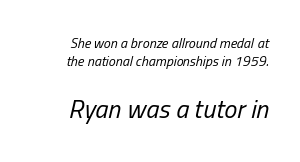
{"italic": "yes", "lean": "right", "slant_degrees": 13, "bold": "no", "underline": "no", "align": "right", "line_spacing": "normal", "line_spacing_ratio": 1.27, "letter_spacing": "normal", "letter_spacing_em": 0.0, "larger_block": "second", "size_ratio": 1.86, "glyph_px": 26}
